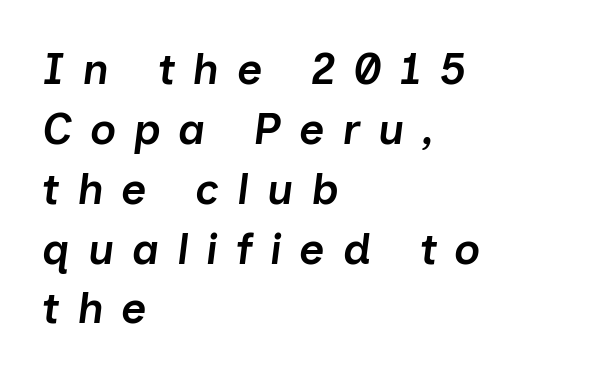
The passage shown is typed in a proportional face where columns would drift. As a designer I'd log this as weight 600, semibold. The whole block is typeset with a tilt. These lines have a slow, spaced-out rhythm from letter to letter. Descenders are the only things crossing below the line.
